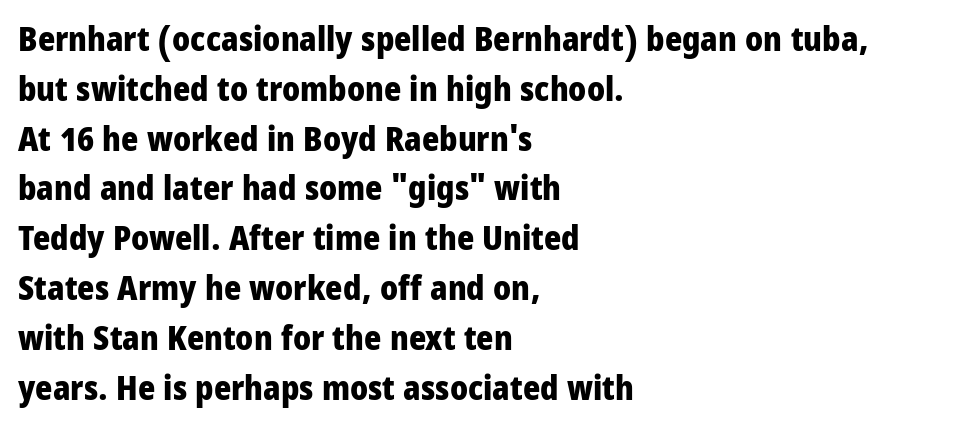
Q: Is the text bold? A: Yes.
Q: Is the text italic (slanted)? A: No, it is upright.
Q: Is the typeface a serif or a sans-serif typeface? A: Sans-serif.
Q: Is the text underlined? A: No.
Q: How is the paragraph aligned? A: Left-aligned.
Q: Is the spacing between letters normal or unusually wide? A: Normal.
Q: Is the spacing between lines tight, normal or loose? A: Normal.
Q: Width (condensed, normal, or wide)? A: Condensed.
Q: Stroke contrast? A: Low.
Q: x-height? A: Large.
Q: Monospaced? A: No.
